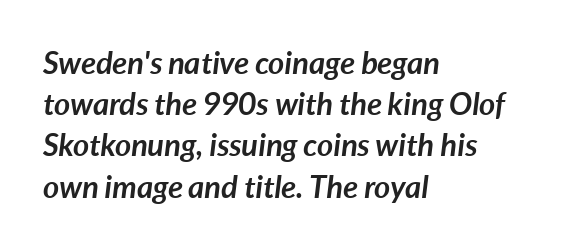
Q: Is the text bold? A: Yes.
Q: Is the text italic (slanted)? A: Yes, it leans right by about 7 degrees.
Q: Is the text underlined? A: No.
Q: How is the paragraph aligned? A: Left-aligned.
Q: Is the spacing between letters normal or unusually wide? A: Normal.
Q: Is the spacing between lines tight, normal or loose? A: Normal.
Q: Width (condensed, normal, or wide)? A: Normal.
Q: Stroke contrast? A: Low.
Q: x-height? A: Medium.
Q: Monospaced? A: No.
